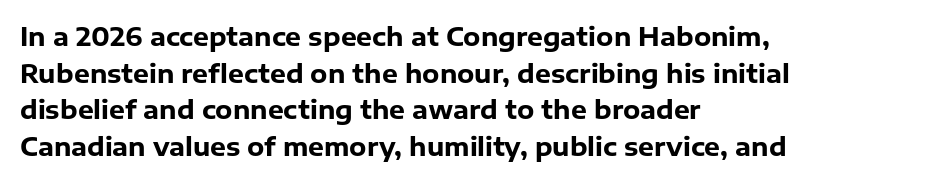
The image shows 25 px bold type, upright; set left-aligned, normal line spacing (1.47x), normal letter spacing, not underlined.
